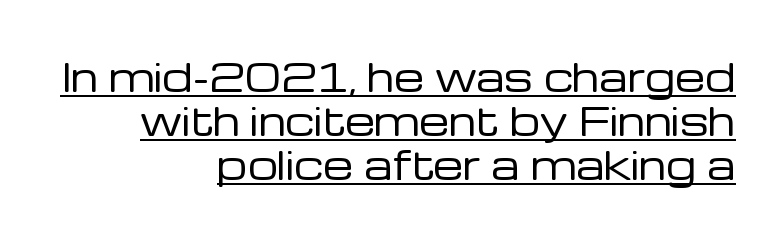
{"serif": "no", "italic": "no", "bold": "no", "weight": "regular", "width": "normal", "stroke_contrast": "low", "x_height": "medium", "monospaced": "no", "underline": "yes", "align": "right", "line_spacing_ratio": 1.16, "letter_spacing": "normal", "letter_spacing_em": 0.0, "glyph_px": 38}
